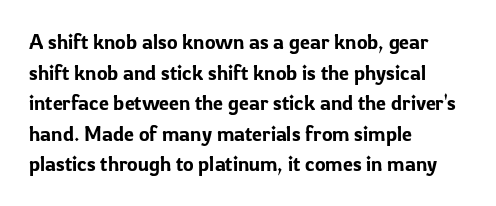
Q: Is the text italic (slanted)? A: No, it is upright.
Q: Is the text underlined? A: No.
Q: How is the paragraph aligned? A: Left-aligned.
Q: Is the spacing between letters normal or unusually wide? A: Normal.
Q: Is the spacing between lines tight, normal or loose? A: Normal.
